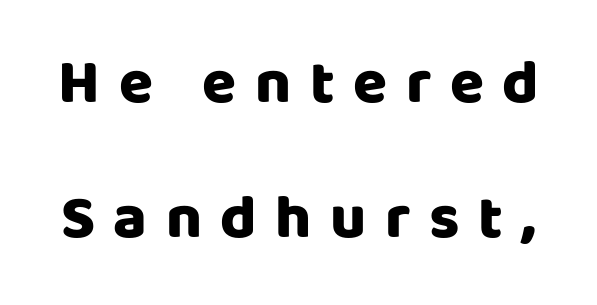
Q: Is the text bold? A: Yes.
Q: Is the text italic (slanted)? A: No, it is upright.
Q: Is the typeface a serif or a sans-serif typeface? A: Sans-serif.
Q: Is the text underlined? A: No.
Q: Is the spacing between letters normal or unusually wide? A: Unusually wide.
Q: Is the spacing between lines tight, normal or loose? A: Loose.
Q: Width (condensed, normal, or wide)? A: Normal.
Q: Stroke contrast? A: Low.
Q: x-height? A: Large.
Q: Monospaced? A: No.
